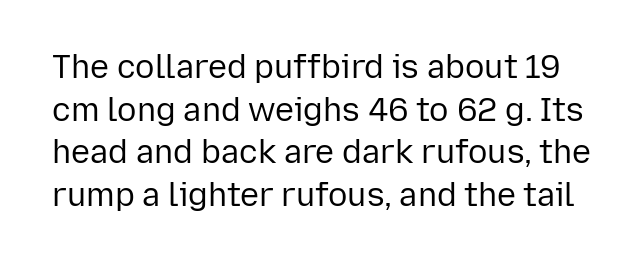
Q: Is the text bold? A: No.
Q: Is the text italic (slanted)? A: No, it is upright.
Q: Is the typeface a serif or a sans-serif typeface? A: Sans-serif.
Q: Is the text underlined? A: No.
Q: Is the spacing between letters normal or unusually wide? A: Normal.
Q: Is the spacing between lines tight, normal or loose? A: Normal.
Q: Width (condensed, normal, or wide)? A: Normal.
Q: Stroke contrast? A: Low.
Q: x-height? A: Medium.
Q: Monospaced? A: No.
